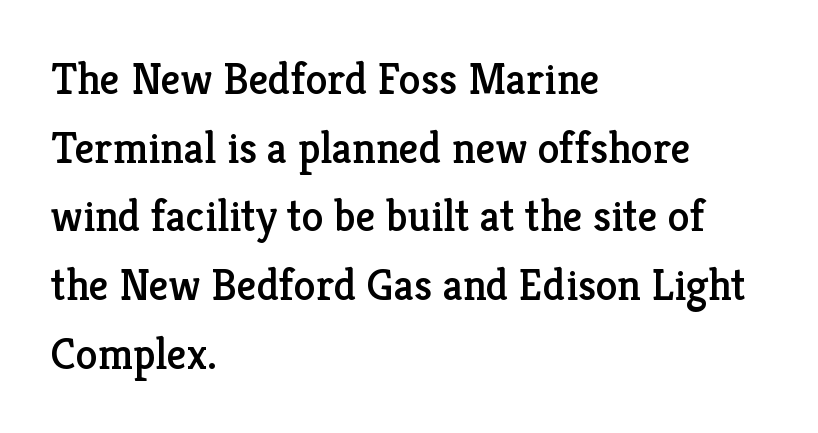
{"serif": "yes", "italic": "no", "width": "normal", "stroke_contrast": "low", "x_height": "medium", "monospaced": "no", "underline": "no", "align": "left", "line_spacing": "normal", "line_spacing_ratio": 1.56, "letter_spacing": "normal", "letter_spacing_em": 0.0, "glyph_px": 44}
